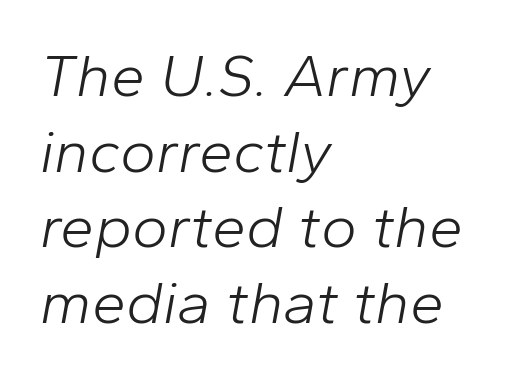
A light-to-regular cut is what we see here. You could call the tracking neutral — neither tight nor loose. A classic flush-left, rag-right setting is used for this passage. Notice how the stems are inclined rather than vertical — that's the hallmark of italics. You could not count columns in this text — the font is proportionally spaced. Clear beneath every line of the passage.
